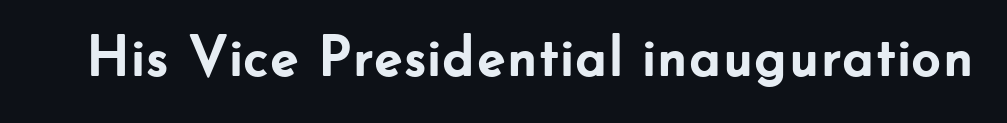
The image shows 58 px semibold sans-serif type, upright; set normal letter spacing, not underlined; low stroke contrast and a small x-height.
